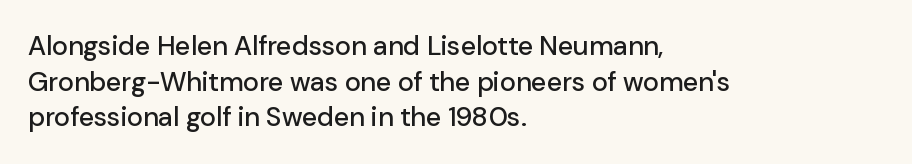
Q: Is the text italic (slanted)? A: No, it is upright.
Q: Is the text underlined? A: No.
Q: How is the paragraph aligned? A: Left-aligned.
Q: Is the spacing between letters normal or unusually wide? A: Normal.
Q: Is the spacing between lines tight, normal or loose? A: Normal.
